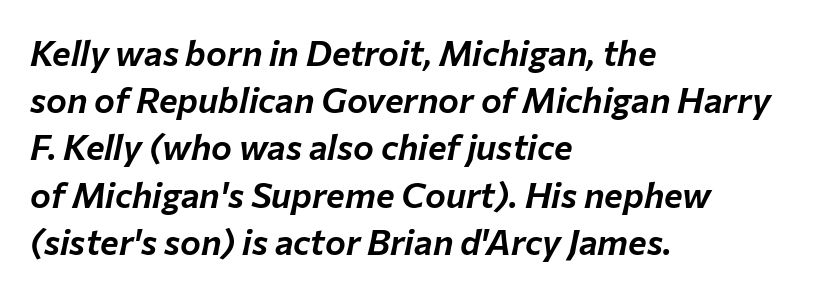
The image shows 35 px text type, italic (leaning right); set left-aligned, normal line spacing (1.35x), normal letter spacing, not underlined; low stroke contrast and a medium x-height.
